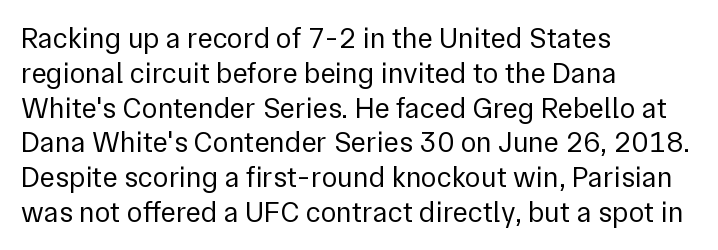
The image shows 29 px regular-weight sans-serif type, upright; set left-aligned, line spacing 1.2x, normal letter spacing, not underlined; low stroke contrast and a medium x-height.
